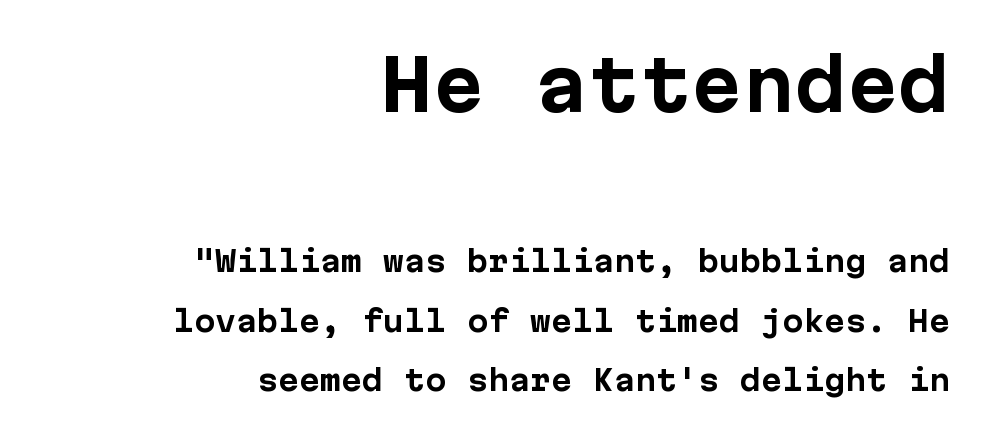
The image shows 69 px bold sans-serif type, upright; set right-aligned, loose line spacing (2.12x), normal letter spacing, not underlined; the first (top) block is 2.46x larger; low stroke contrast and a medium x-height.
